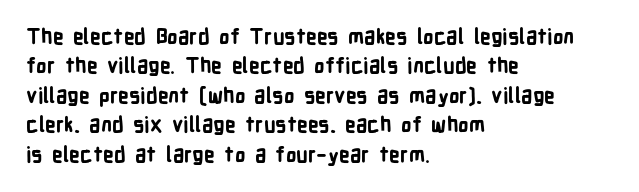
The image shows 21 px bold type, upright; set left-aligned, normal line spacing (1.4x), normal letter spacing, not underlined.
